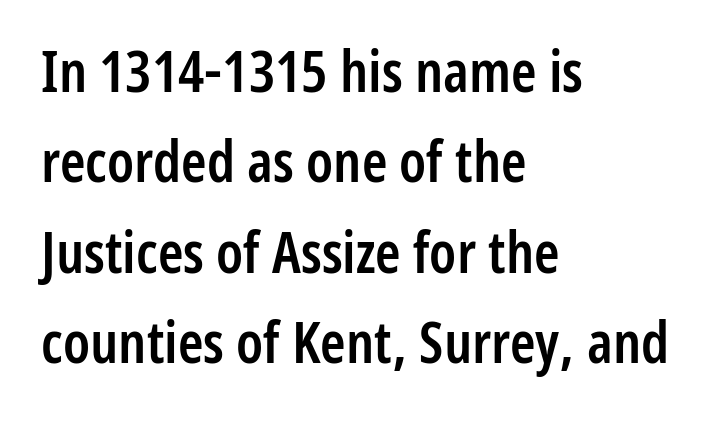
This sample uses a sans-serif face. How would I describe the line gaps? Plain and ordinary. The paragraph has a hard left edge and a soft right edge. Ascenders rise straight up at ninety degrees.
